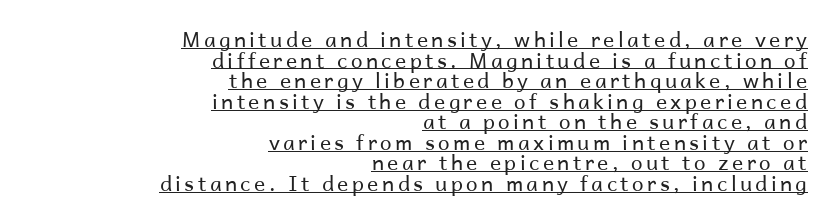
Q: Is the text bold? A: No.
Q: Is the text italic (slanted)? A: No, it is upright.
Q: Is the text underlined? A: Yes.
Q: How is the paragraph aligned? A: Right-aligned.
Q: Is the spacing between lines tight, normal or loose? A: Tight.
